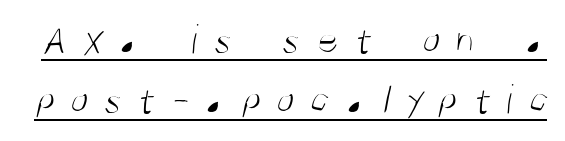
Q: Is the text bold? A: No.
Q: Is the typeface a serif or a sans-serif typeface? A: Sans-serif.
Q: Is the text underlined? A: Yes.
Q: Is the spacing between letters normal or unusually wide? A: Unusually wide.
Q: Is the spacing between lines tight, normal or loose? A: Normal.
Q: Width (condensed, normal, or wide)? A: Condensed.
Q: Stroke contrast? A: Medium.
Q: x-height? A: Large.
Q: Monospaced? A: No.
